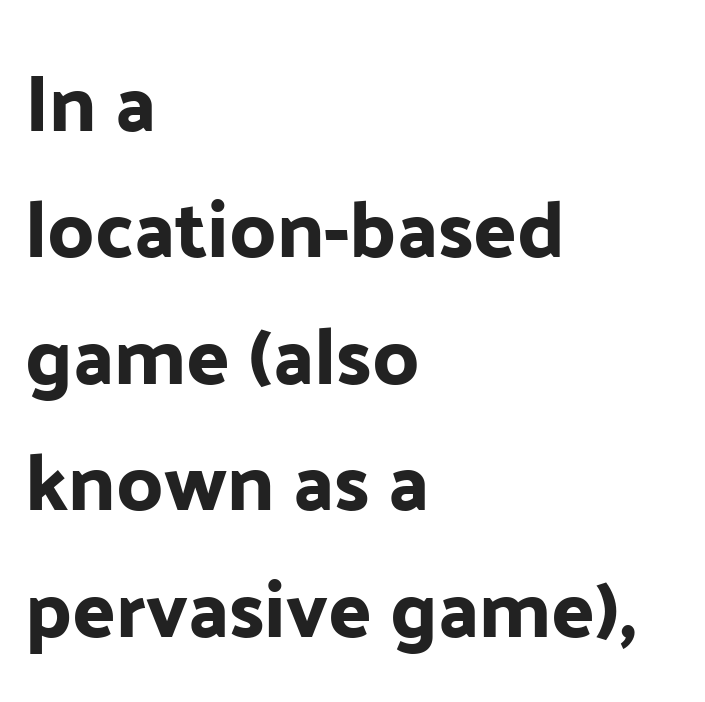
The image shows 80 px sans-serif type, upright; set left-aligned, normal line spacing (1.58x), normal letter spacing, not underlined; low stroke contrast and a medium x-height.
